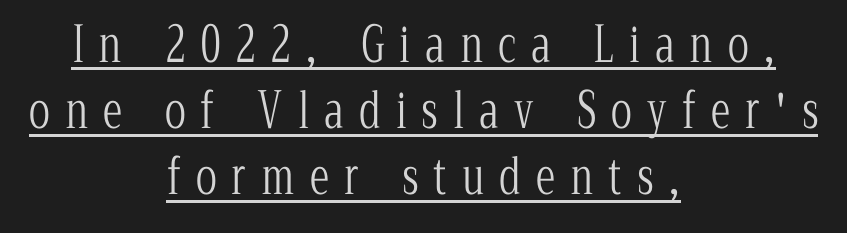
Each stroke keeps to a modest, everyday thickness or less. Whoever set this chose a conventional vertical rhythm. Underlining? Definitely there. The passage is arranged like a title page — every line centered. The letterforms stand isolated, each surrounded by extra space.
